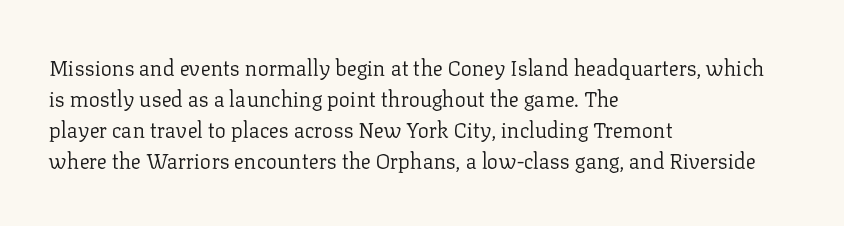
The image shows 21 px text type, upright; set left-aligned, normal line spacing (1.48x), normal letter spacing, not underlined.
